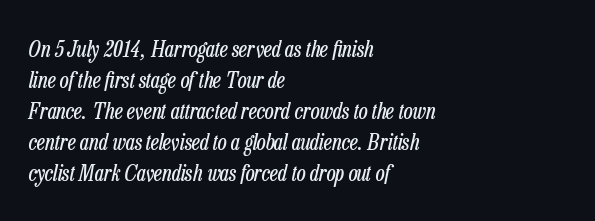
Q: Is the text bold? A: No.
Q: Is the text italic (slanted)? A: Yes, it leans right by about 13 degrees.
Q: Is the text underlined? A: No.
Q: How is the paragraph aligned? A: Left-aligned.
Q: Is the spacing between letters normal or unusually wide? A: Normal.
Q: Is the spacing between lines tight, normal or loose? A: Normal.
